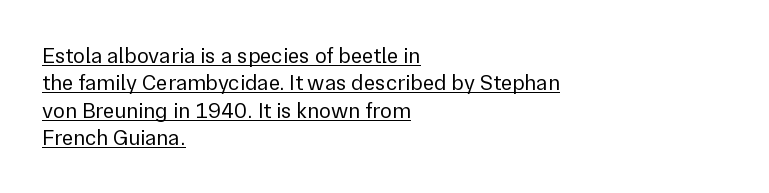
{"italic": "no", "bold": "no", "underline": "yes", "align": "left", "line_spacing_ratio": 1.24, "letter_spacing": "normal", "letter_spacing_em": 0.0, "glyph_px": 22}
